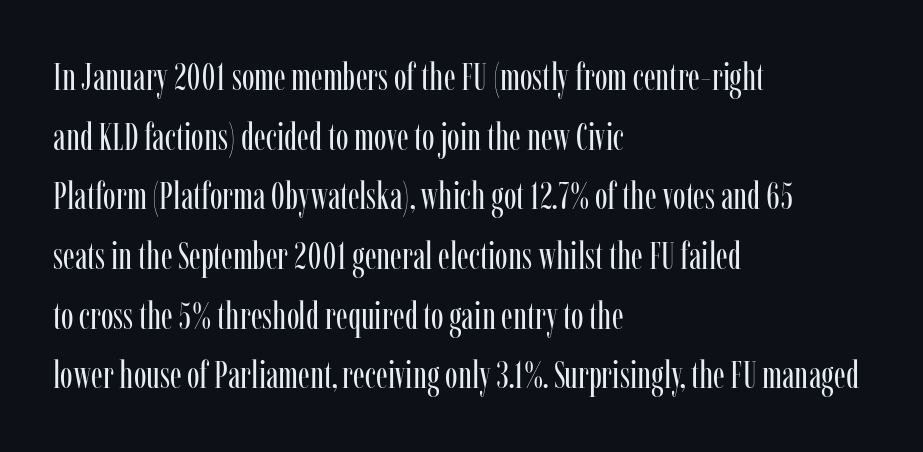
The image shows 38 px regular-weight, condensed serif type, upright; set left-aligned, normal line spacing (1.57x), normal letter spacing, not underlined; low stroke contrast and a medium x-height.
